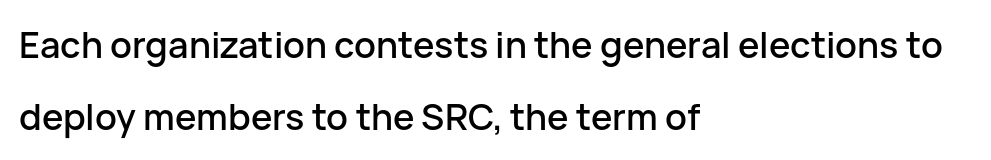
The letters stand straight up with perfectly vertical stems. These lines are set flush left with a ragged right edge. Quick note: underline off. Leading is clearly above the norm, producing a sparse column.
